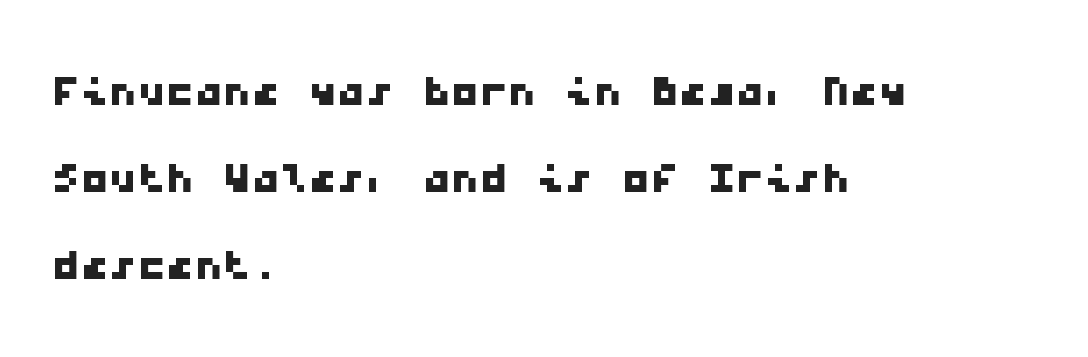
Nothing unusual about the tracking: characters are spaced as the font intends. What kind of face is this? One without serifs — a sans. Interline gaps are of average width in this sample. Spacing verdict: monospaced, one width for all characters. Where is the straight margin? On the left. A bare baseline throughout the passage.
